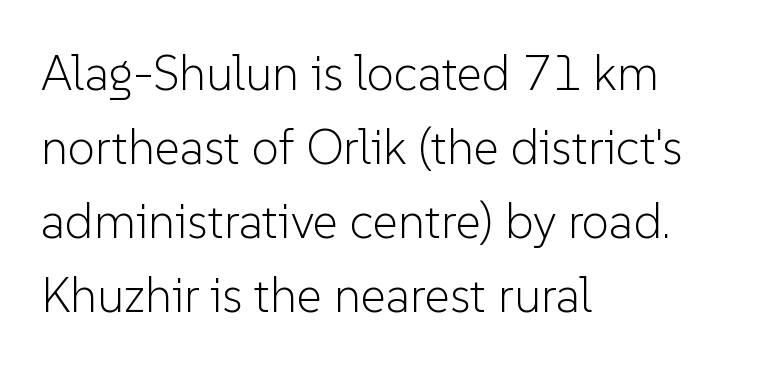
{"serif": "no", "italic": "no", "bold": "no", "weight": "light", "width": "normal", "stroke_contrast": "low", "x_height": "medium", "monospaced": "no", "underline": "no", "align": "left", "line_spacing": "normal", "line_spacing_ratio": 1.51, "letter_spacing": "normal", "letter_spacing_em": 0.0, "glyph_px": 49}
